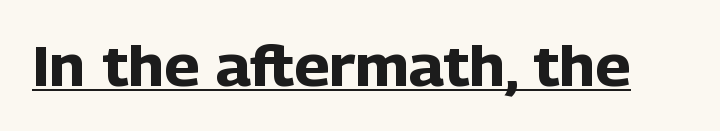
No feet cap the strokes, marking this as sans-serif type. Each letter keeps its own natural width here, so spacing adapts to shape. Rendered with straight, roman letterforms. I'd describe the lettering as bold — thick and assertive. Each word holds together tightly as a unit, with standard inter-letter gaps. The lettering is marked with a stroke running underneath it.
